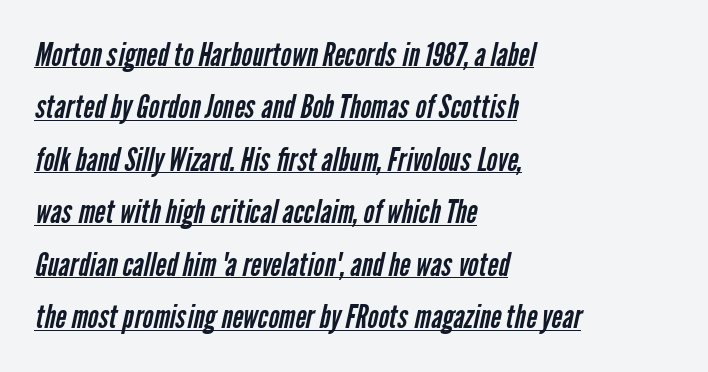
{"serif": "no", "bold": "no", "weight": "regular", "width": "condensed", "stroke_contrast": "low", "x_height": "medium", "monospaced": "no", "underline": "yes", "align": "left", "line_spacing": "normal", "line_spacing_ratio": 1.59, "letter_spacing": "normal", "letter_spacing_em": 0.0, "glyph_px": 33}
